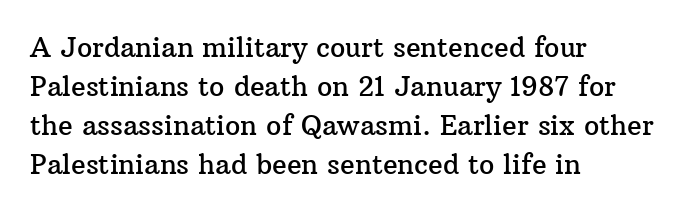
Q: Is the text italic (slanted)? A: No, it is upright.
Q: Is the text underlined? A: No.
Q: How is the paragraph aligned? A: Left-aligned.
Q: Is the spacing between letters normal or unusually wide? A: Normal.
Q: Is the spacing between lines tight, normal or loose? A: Normal.
